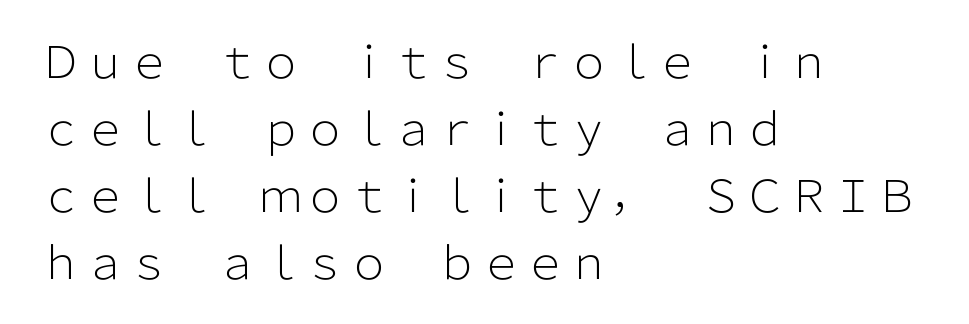
The image shows 44 px light sans-serif type, upright; set left-aligned, normal line spacing (1.52x), normal letter spacing, not underlined; low stroke contrast and a medium x-height.
